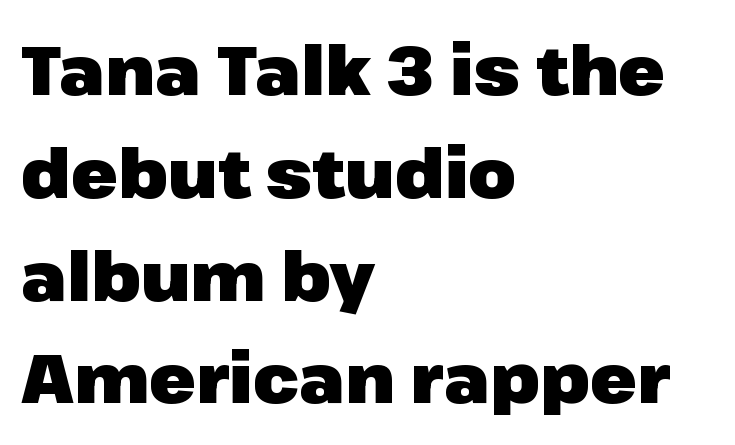
The image shows 69 px heavy sans-serif type, upright; set left-aligned, normal line spacing (1.49x), normal letter spacing, not underlined; low stroke contrast and a medium x-height.
